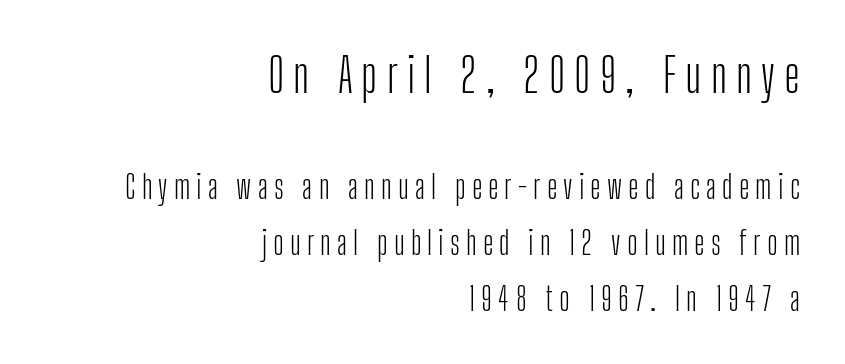
Characters remain perfectly vertical along every line. You get the large type first, then a drop to smaller type. Right-aligned paragraph, ragged on the left. Looks like regular typesetting: each glyph gets only the width it needs. Unmarked baselines from the first word to the last. Observe the absence of serifs on each vertical stroke in this sample.
